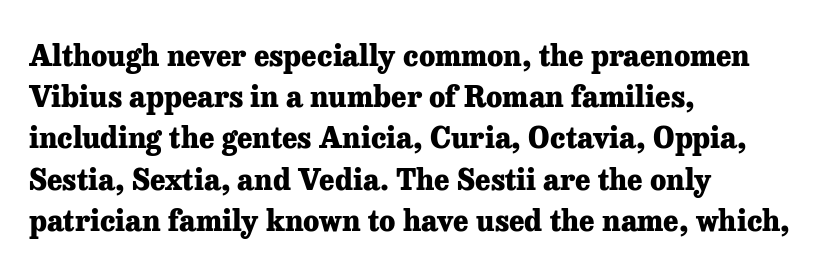
{"serif": "yes", "italic": "no", "bold": "yes", "weight": "heavy", "width": "normal", "stroke_contrast": "low", "x_height": "medium", "monospaced": "no", "underline": "no", "align": "left", "line_spacing": "normal", "line_spacing_ratio": 1.42, "letter_spacing": "normal", "letter_spacing_em": 0.0, "glyph_px": 29}
